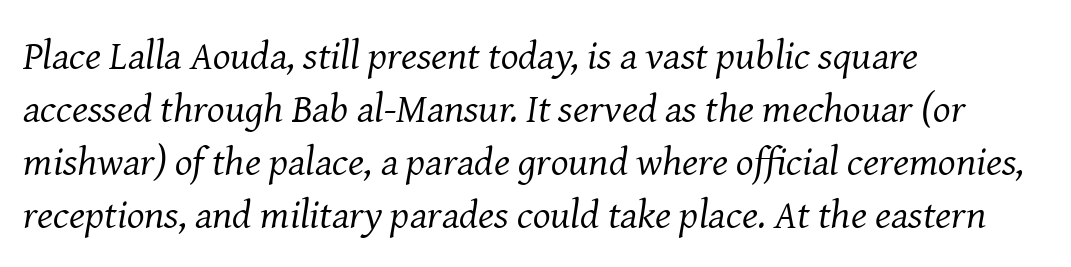
Layout note: lines flush left. Between one letter and the next there's only the usual sliver of space. A typesetter would call this leading conventional body-copy spacing. The letters carry serifs — small finishing strokes at the ends of their stems. Notice how the stems are inclined rather than vertical — that's the hallmark of italics.
